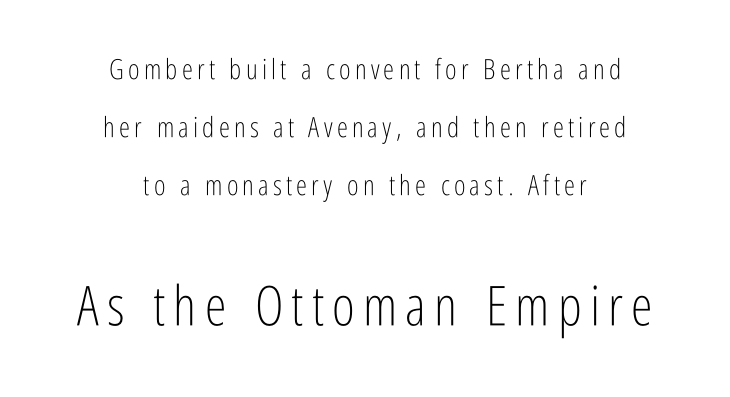
Q: Is the text bold? A: No.
Q: Is the text italic (slanted)? A: No, it is upright.
Q: Is the typeface a serif or a sans-serif typeface? A: Sans-serif.
Q: Is the text underlined? A: No.
Q: How is the paragraph aligned? A: Centered.
Q: Is the spacing between lines tight, normal or loose? A: Loose.
Q: Which block of text is set in a larger size, the first (top) or the second (bottom)? A: The second (bottom) one.
Q: Width (condensed, normal, or wide)? A: Condensed.
Q: Stroke contrast? A: Low.
Q: x-height? A: Medium.
Q: Monospaced? A: No.
